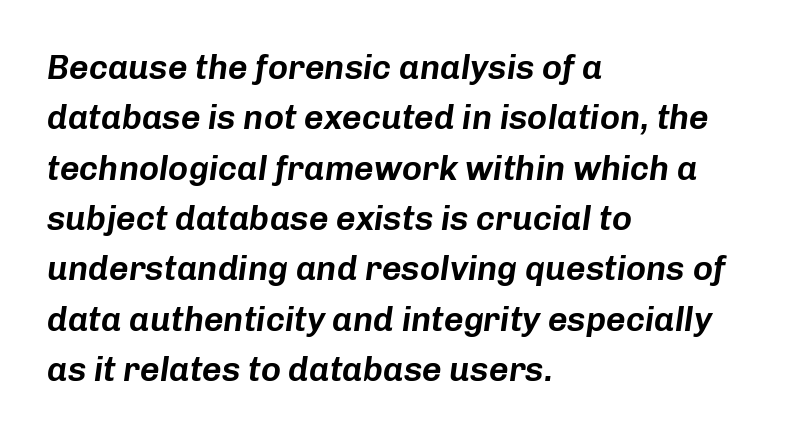
The image shows 34 px text type, italic (leaning right); set left-aligned, normal line spacing (1.48x), normal letter spacing, not underlined; low stroke contrast and a medium x-height.
